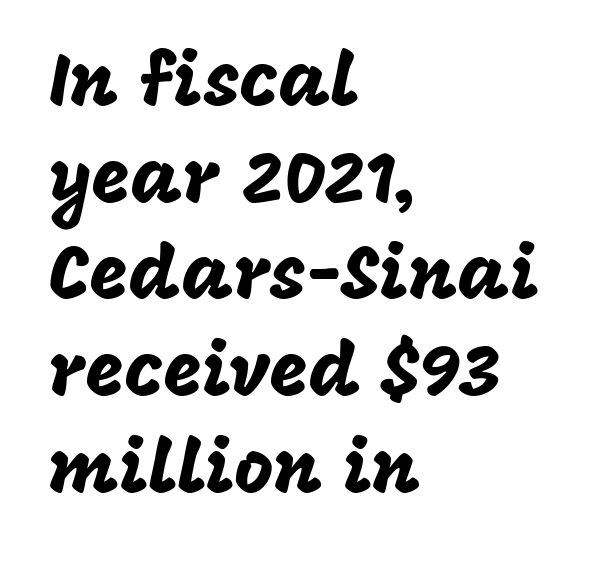
{"serif": "no", "width": "normal", "stroke_contrast": "low", "x_height": "large", "monospaced": "no", "underline": "no", "align": "left", "line_spacing": "normal", "line_spacing_ratio": 1.29, "letter_spacing": "normal", "letter_spacing_em": 0.0, "glyph_px": 75}
